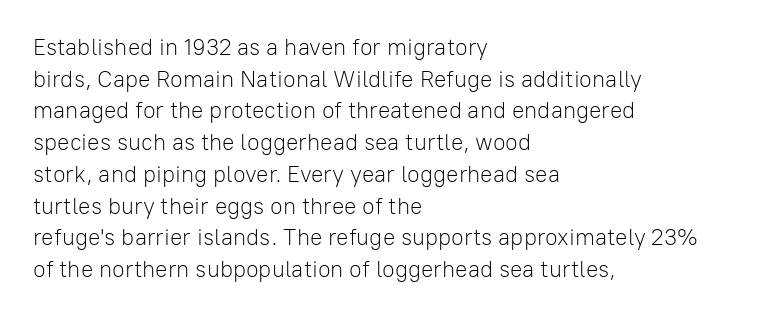
{"italic": "no", "bold": "no", "underline": "no", "align": "left", "line_spacing": "normal", "line_spacing_ratio": 1.38, "letter_spacing": "normal", "letter_spacing_em": 0.0, "glyph_px": 23}
